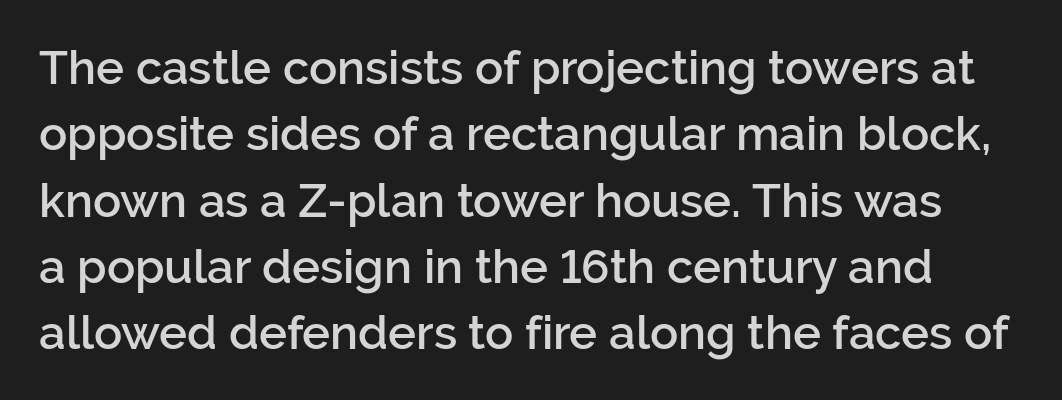
{"serif": "no", "italic": "no", "bold": "semi", "weight": "semibold", "width": "normal", "stroke_contrast": "low", "x_height": "medium", "monospaced": "no", "underline": "no", "line_spacing": "normal", "line_spacing_ratio": 1.41, "letter_spacing": "normal", "letter_spacing_em": 0.0, "glyph_px": 47}
